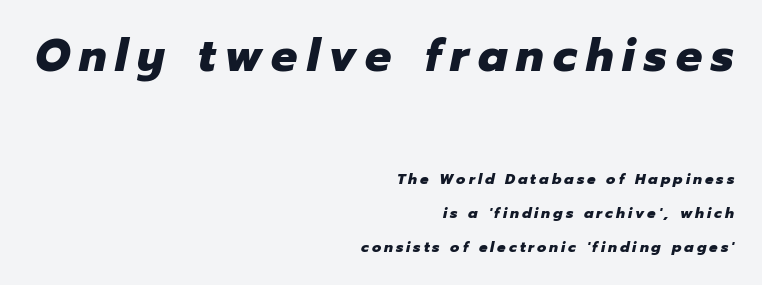
Notice how the stems are inclined rather than vertical — that's the hallmark of italics. The rendering inserts visible extra space after every character. Anything drawn beneath the words? Only blank space. The block sitting higher on the canvas is the one with enlarged characters. The typesetter chose a ragged-left arrangement here.
